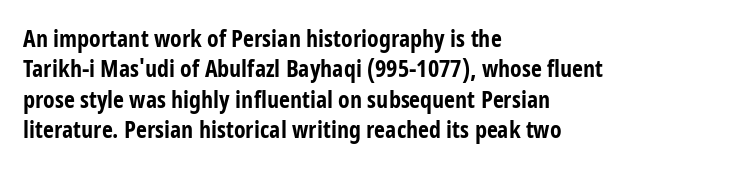
Q: Is the text bold? A: Yes.
Q: Is the text italic (slanted)? A: No, it is upright.
Q: Is the text underlined? A: No.
Q: How is the paragraph aligned? A: Left-aligned.
Q: Is the spacing between letters normal or unusually wide? A: Normal.
Q: Is the spacing between lines tight, normal or loose? A: Normal.
